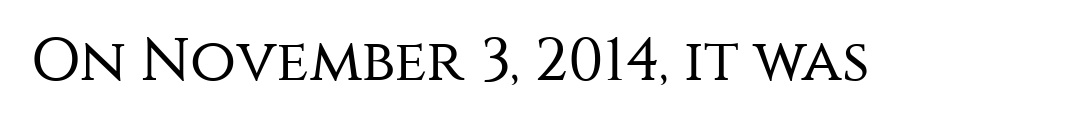
The image shows 60 px regular-weight sans-serif type, upright; set normal letter spacing, not underlined; medium stroke contrast and a large x-height.
